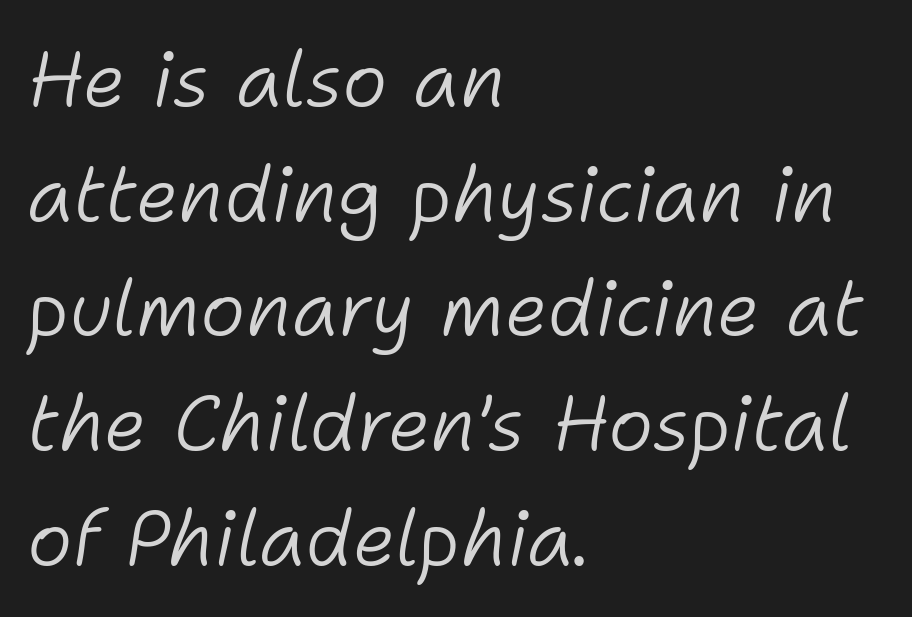
Q: Is the text bold? A: No.
Q: Is the text italic (slanted)? A: Yes, it leans right by about 11 degrees.
Q: Is the text underlined? A: No.
Q: How is the paragraph aligned? A: Left-aligned.
Q: Is the spacing between letters normal or unusually wide? A: Normal.
Q: Is the spacing between lines tight, normal or loose? A: Normal.
Q: Width (condensed, normal, or wide)? A: Normal.
Q: Stroke contrast? A: Low.
Q: x-height? A: Medium.
Q: Monospaced? A: No.
